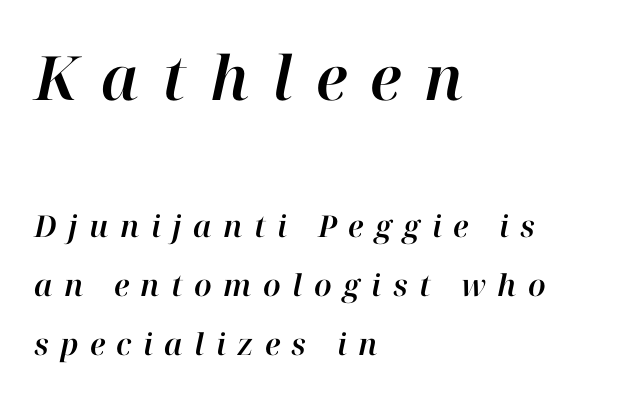
The image shows 61 px text type, italic (leaning right); set left-aligned, loose line spacing (1.98x), unusually wide letter spacing (+0.38 em), not underlined; the first (top) block is 2.03x larger; high stroke contrast and a medium x-height.
